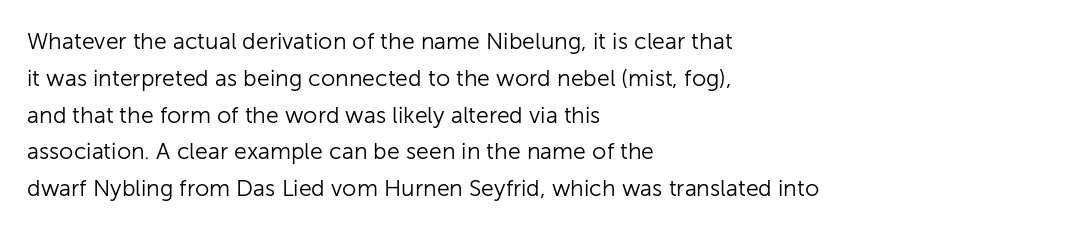
The rendering uses a moderate line-height, typical for paragraphs. The cut favours lightness, reaching ordinary text weight at its darkest. This is roman type, the default non-slanted kind. A student would call this left alignment; a typographer would say flush left, rag right. Honestly, there is no underline to notice here at all. The letterforms sit shoulder to shoulder at normal distance.
